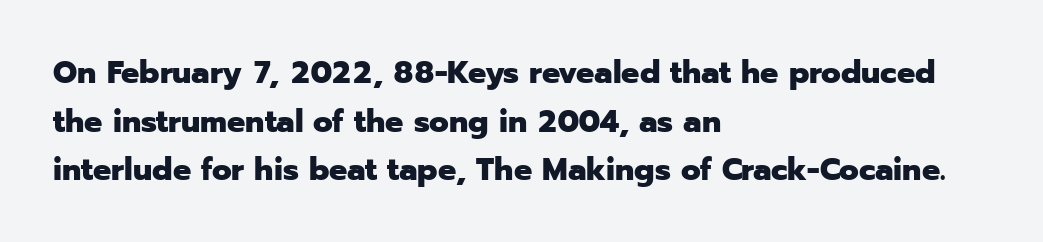
Posture: straight, roman, zero tilt. Look at the bottom of the vertical strokes: they stop flat, with no serifs. Letters rest on an invisible, unmarked baseline. The passage shown is typed in a proportional face where columns would drift. Heft: maximum for text — a bold.
